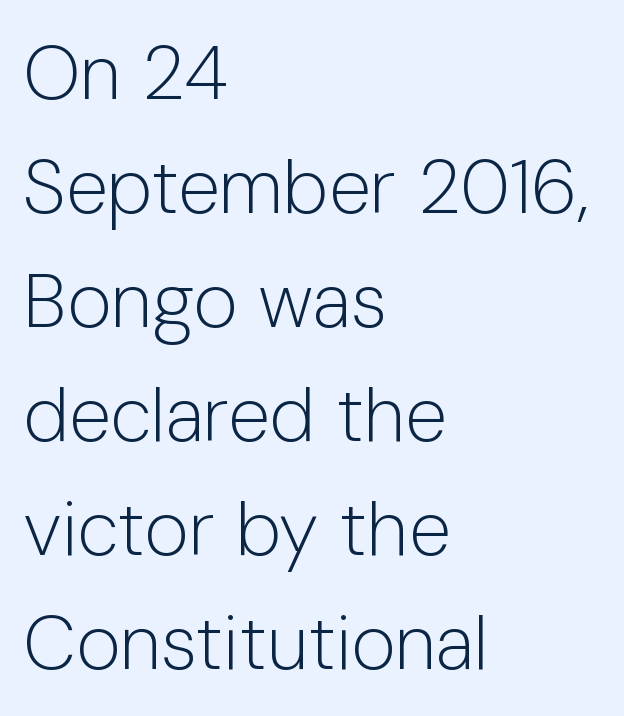
Q: Is the text bold? A: No.
Q: Is the text italic (slanted)? A: No, it is upright.
Q: Is the typeface a serif or a sans-serif typeface? A: Sans-serif.
Q: Is the text underlined? A: No.
Q: How is the paragraph aligned? A: Left-aligned.
Q: Is the spacing between letters normal or unusually wide? A: Normal.
Q: Is the spacing between lines tight, normal or loose? A: Normal.
Q: Width (condensed, normal, or wide)? A: Normal.
Q: Stroke contrast? A: Low.
Q: x-height? A: Medium.
Q: Monospaced? A: No.
